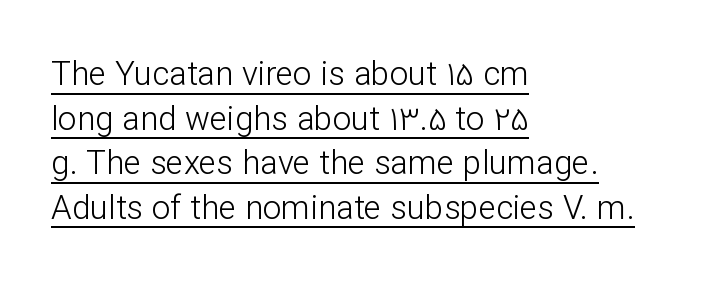
Q: Is the text bold? A: No.
Q: Is the text italic (slanted)? A: No, it is upright.
Q: Is the typeface a serif or a sans-serif typeface? A: Sans-serif.
Q: Is the text underlined? A: Yes.
Q: How is the paragraph aligned? A: Left-aligned.
Q: Is the spacing between letters normal or unusually wide? A: Normal.
Q: Is the spacing between lines tight, normal or loose? A: Normal.
Q: Width (condensed, normal, or wide)? A: Normal.
Q: Stroke contrast? A: Low.
Q: x-height? A: Medium.
Q: Monospaced? A: No.
